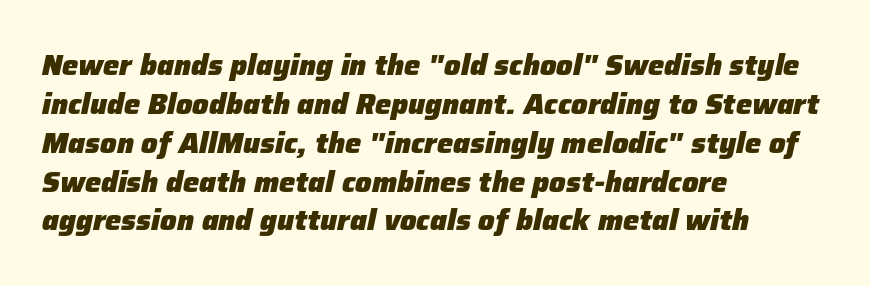
Varying glyph widths throughout — classic text-font behaviour. Every character sits at an angle, as italics do. This rendering features lettering with no underline. Set as a true bold cut, around the 700 mark. All the whitespace from short lines collects on the right.
